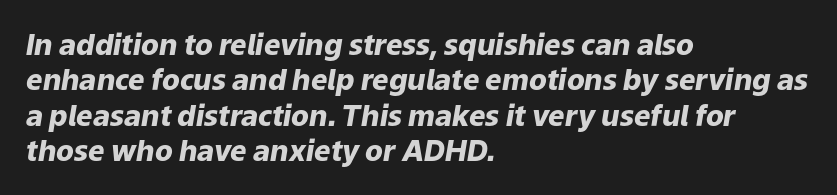
{"italic": "yes", "lean": "right", "slant_degrees": 9, "bold": "yes", "weight": "heavy", "width": "normal", "stroke_contrast": "low", "x_height": "medium", "monospaced": "no", "underline": "no", "align": "left", "line_spacing_ratio": 1.22, "letter_spacing": "normal", "letter_spacing_em": 0.0, "glyph_px": 29}
